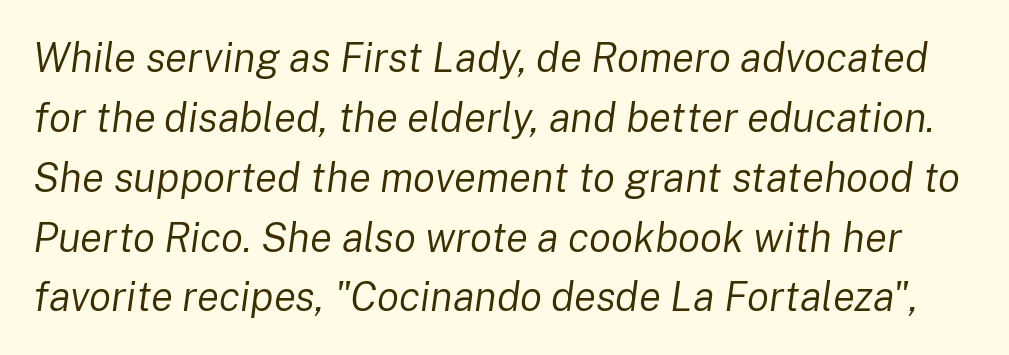
{"italic": "yes", "lean": "right", "slant_degrees": 8, "bold": "no", "weight": "regular", "width": "normal", "stroke_contrast": "low", "x_height": "medium", "monospaced": "no", "underline": "no", "line_spacing": "normal", "line_spacing_ratio": 1.46, "letter_spacing": "normal", "letter_spacing_em": 0.0, "glyph_px": 41}
